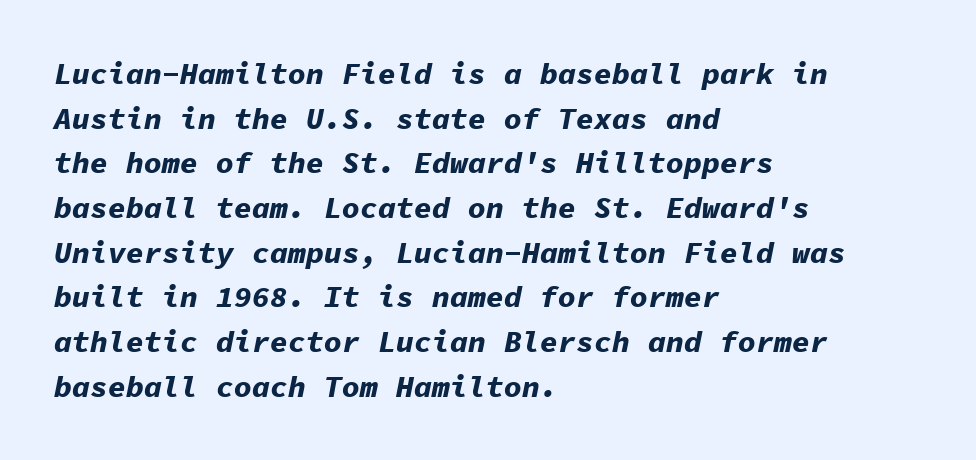
{"italic": "yes", "lean": "right", "slant_degrees": 11, "bold": "yes", "weight": "bold", "width": "normal", "stroke_contrast": "low", "x_height": "medium", "monospaced": "yes", "underline": "no", "align": "left", "line_spacing": "normal", "line_spacing_ratio": 1.49, "letter_spacing": "normal", "letter_spacing_em": 0.0, "glyph_px": 30}
